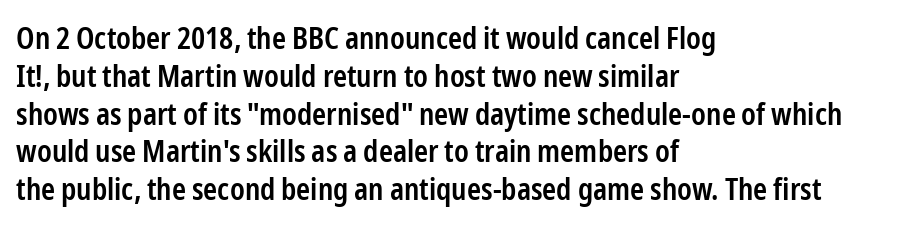
Does the lettering tilt? It doesn't — this is upright. Regular leading. A somewhat darkened texture: the type is semibold rather than bold. The passage is arranged the way most books set body copy — flush left.
